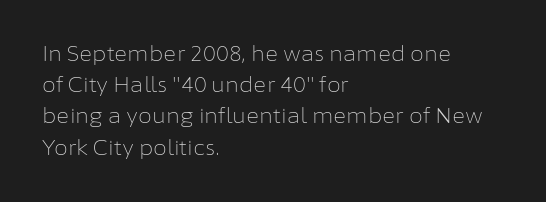
Q: Is the text bold? A: No.
Q: Is the text italic (slanted)? A: No, it is upright.
Q: Is the text underlined? A: No.
Q: How is the paragraph aligned? A: Left-aligned.
Q: Is the spacing between letters normal or unusually wide? A: Normal.
Q: Is the spacing between lines tight, normal or loose? A: Normal.
